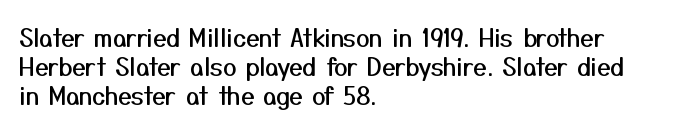
The area under the type is left untouched. Is the block centered? No — it sits flush against the left margin. Default kerning and tracking; the words read as compact shapes. Is there any slant? The stems are plumb.
